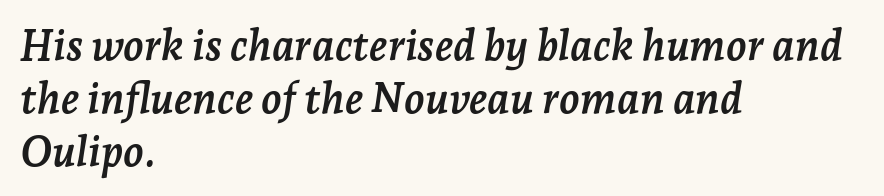
Q: Is the text bold? A: Yes.
Q: Is the text italic (slanted)? A: Yes, it leans right by about 7 degrees.
Q: Is the typeface a serif or a sans-serif typeface? A: Serif.
Q: Is the text underlined? A: No.
Q: How is the paragraph aligned? A: Left-aligned.
Q: Is the spacing between letters normal or unusually wide? A: Normal.
Q: Is the spacing between lines tight, normal or loose? A: Normal.
Q: Width (condensed, normal, or wide)? A: Normal.
Q: Stroke contrast? A: Low.
Q: x-height? A: Medium.
Q: Monospaced? A: No.
